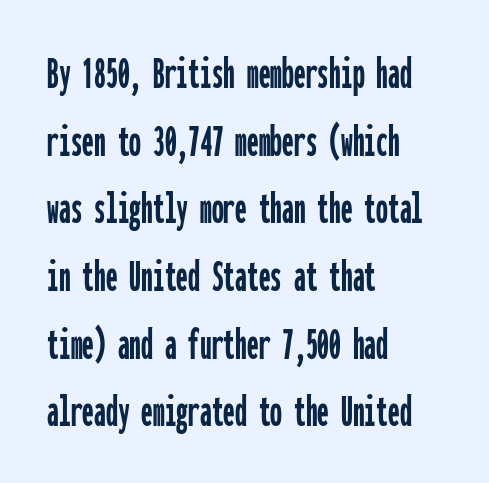
The line texture is even and compact thanks to regular tracking. Italic? Not at all — the glyphs are vertical. Vertical spacing — default. Check under the words: just untouched page. This sample is left-justified, so line endings fall wherever the words run out. Monospaced: the letters line up in strict vertical columns.
